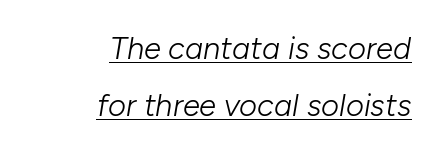
Q: Is the text bold? A: No.
Q: Is the text italic (slanted)? A: Yes, it leans right by about 10 degrees.
Q: Is the text underlined? A: Yes.
Q: How is the paragraph aligned? A: Right-aligned.
Q: Is the spacing between letters normal or unusually wide? A: Normal.
Q: Width (condensed, normal, or wide)? A: Normal.
Q: Stroke contrast? A: Low.
Q: x-height? A: Medium.
Q: Monospaced? A: No.
